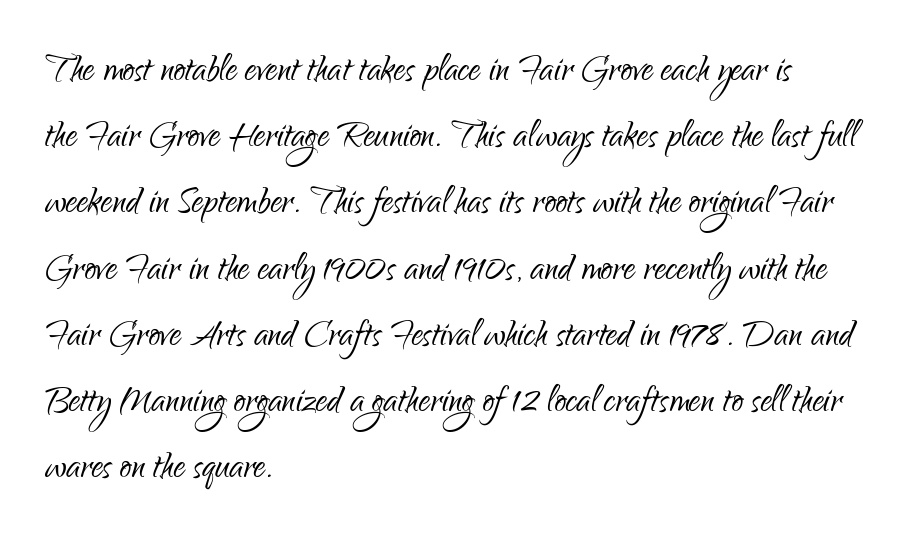
Stems here are at most as thick as an everyday book face. Reading down the block, your eye returns to a fixed left position each line. Are there feet on the stems? There aren't — it's a sans. The passage shown is typed in a proportional face where columns would drift. Characters follow at the spacing the type designer built in.
